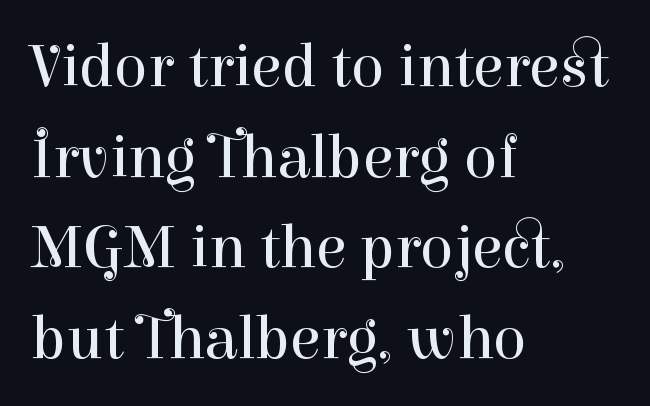
The image shows 62 px regular-weight serif type, upright; set left-aligned, normal line spacing (1.46x), normal letter spacing, not underlined; high stroke contrast and a medium x-height.
